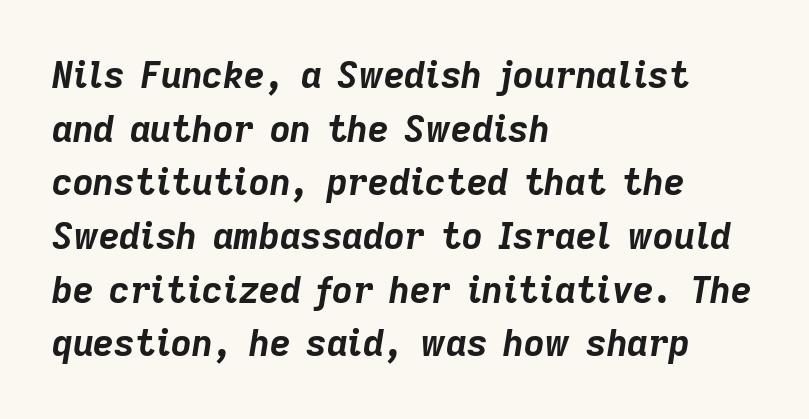
The image shows 36 px bold type, italic (leaning right); set left-aligned, normal line spacing (1.49x), normal letter spacing, not underlined; low stroke contrast and a medium x-height.
